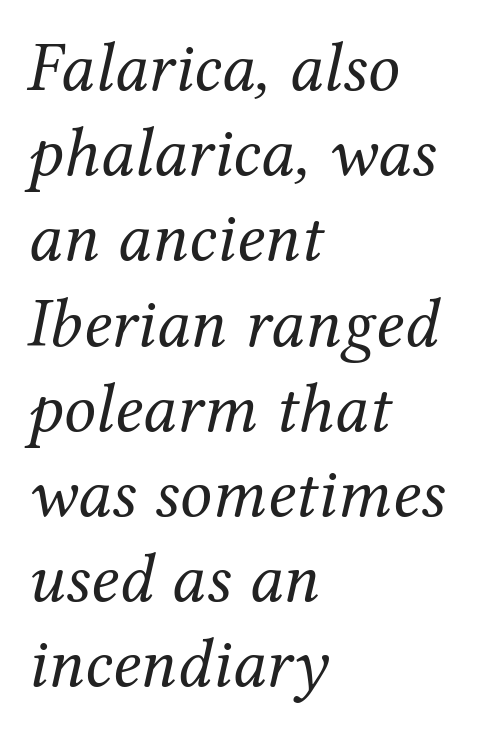
{"serif": "yes", "italic": "yes", "lean": "right", "slant_degrees": 12, "bold": "no", "weight": "regular", "width": "normal", "stroke_contrast": "medium", "x_height": "medium", "monospaced": "no", "underline": "no", "align": "left", "line_spacing_ratio": 1.2, "letter_spacing": "normal", "letter_spacing_em": 0.0, "glyph_px": 71}
